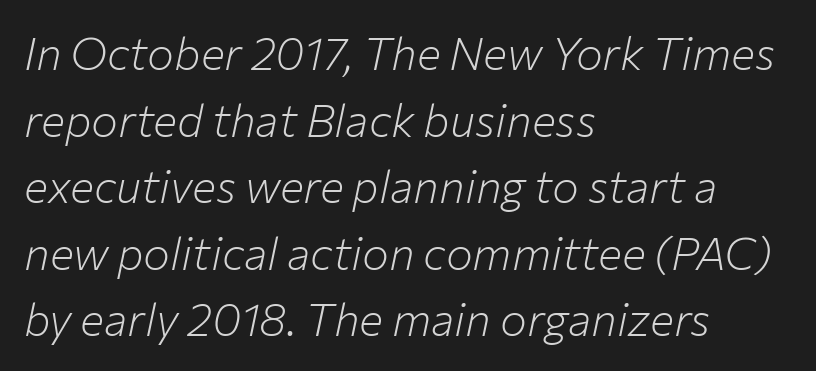
{"italic": "yes", "lean": "right", "slant_degrees": 12, "bold": "no", "weight": "light", "width": "normal", "stroke_contrast": "low", "x_height": "medium", "monospaced": "no", "underline": "no", "align": "left", "line_spacing": "normal", "line_spacing_ratio": 1.48, "letter_spacing": "normal", "letter_spacing_em": 0.0, "glyph_px": 45}
